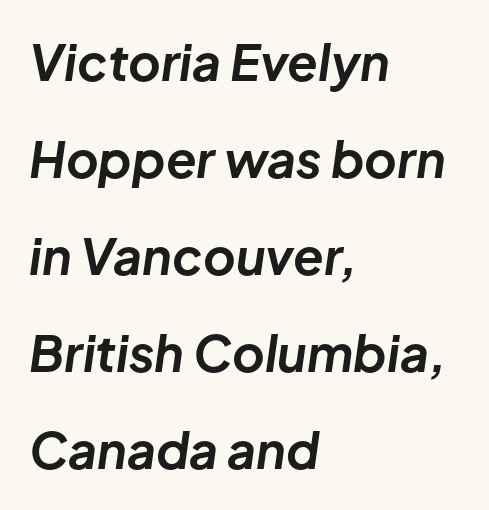
{"italic": "yes", "lean": "right", "slant_degrees": 8, "bold": "yes", "weight": "bold", "width": "normal", "stroke_contrast": "low", "x_height": "medium", "monospaced": "no", "underline": "no", "align": "left", "line_spacing": "loose", "line_spacing_ratio": 1.94, "letter_spacing": "normal", "letter_spacing_em": 0.0, "glyph_px": 50}
